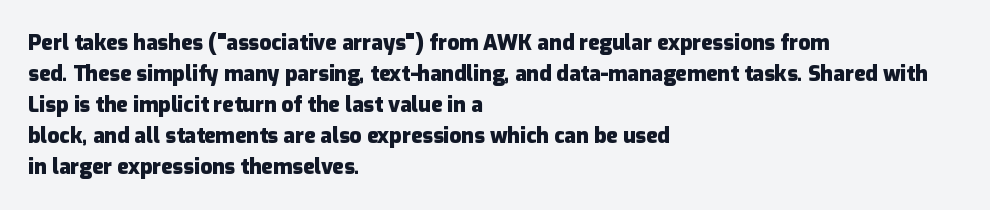
The image shows 21 px bold type, upright; set left-aligned, normal line spacing (1.48x), normal letter spacing, not underlined.
